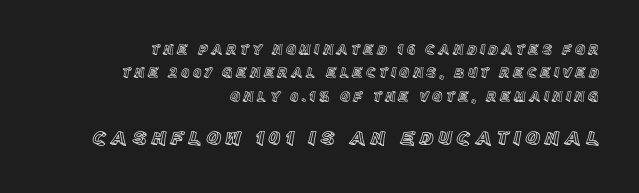
The image shows 20 px text type; set right-aligned, normal line spacing (1.67x), unusually wide letter spacing (+0.22 em), not underlined; the second (bottom) block is 1.43x larger.
